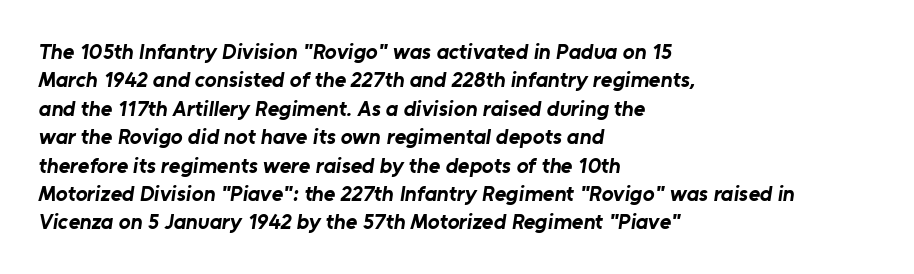
Q: Is the text bold? A: Yes.
Q: Is the text underlined? A: No.
Q: How is the paragraph aligned? A: Left-aligned.
Q: Is the spacing between letters normal or unusually wide? A: Normal.
Q: Is the spacing between lines tight, normal or loose? A: Normal.
